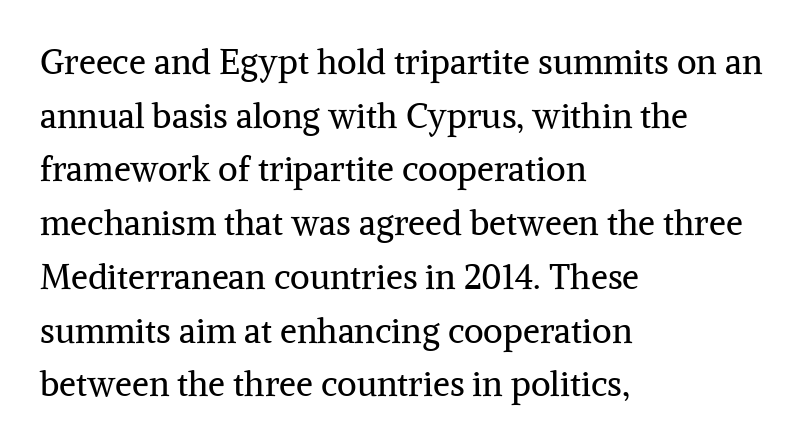
The image shows 34 px regular-weight serif type, upright; set left-aligned, normal line spacing (1.58x), normal letter spacing, not underlined; medium stroke contrast and a medium x-height.
